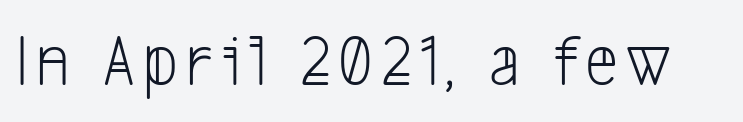
The letters advance in unequal steps, a hallmark of proportional type. Stroke mass is kept to a normal reading level or below. The baseline area is clear. The face used here is a sans, in the tradition of grotesques and geometrics.
